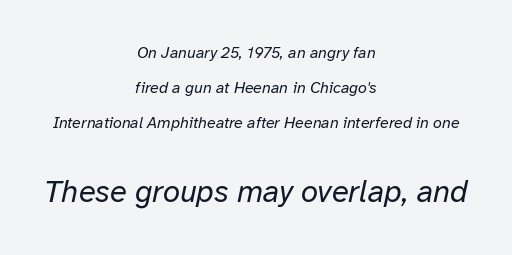
The image shows 31 px regular-weight type, italic (leaning right); set centered, loose line spacing (2.18x), normal letter spacing, not underlined; the second (bottom) block is 1.94x larger; low stroke contrast and a medium x-height.
